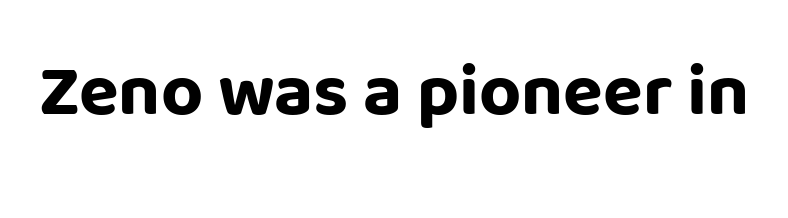
Q: Is the text bold? A: Yes.
Q: Is the text italic (slanted)? A: No, it is upright.
Q: Is the typeface a serif or a sans-serif typeface? A: Sans-serif.
Q: Is the text underlined? A: No.
Q: Is the spacing between letters normal or unusually wide? A: Normal.
Q: Width (condensed, normal, or wide)? A: Normal.
Q: Stroke contrast? A: Low.
Q: x-height? A: Large.
Q: Monospaced? A: No.
